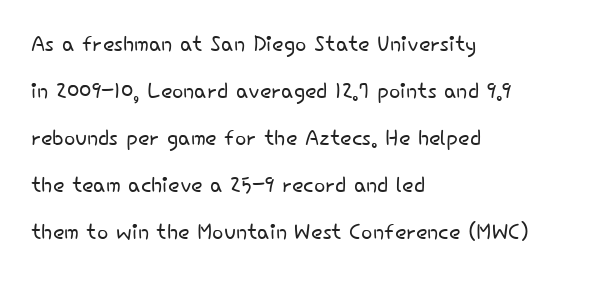
Q: Is the text bold? A: No.
Q: Is the text italic (slanted)? A: No, it is upright.
Q: Is the typeface a serif or a sans-serif typeface? A: Sans-serif.
Q: Is the text underlined? A: No.
Q: How is the paragraph aligned? A: Left-aligned.
Q: Is the spacing between letters normal or unusually wide? A: Normal.
Q: Is the spacing between lines tight, normal or loose? A: Normal.
Q: Width (condensed, normal, or wide)? A: Normal.
Q: Stroke contrast? A: Low.
Q: x-height? A: Small.
Q: Monospaced? A: No.
